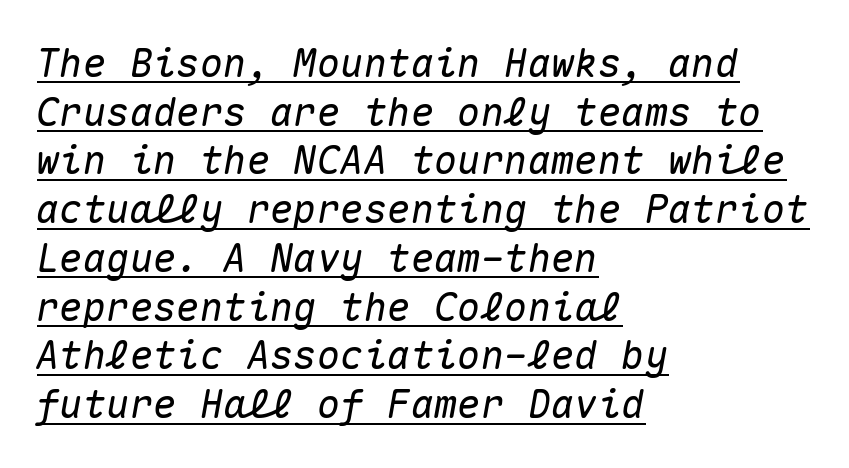
{"italic": "yes", "lean": "right", "slant_degrees": 10, "width": "normal", "stroke_contrast": "medium", "x_height": "medium", "monospaced": "yes", "underline": "yes", "align": "left", "line_spacing": "normal", "line_spacing_ratio": 1.25, "letter_spacing": "normal", "letter_spacing_em": 0.0, "glyph_px": 39}
